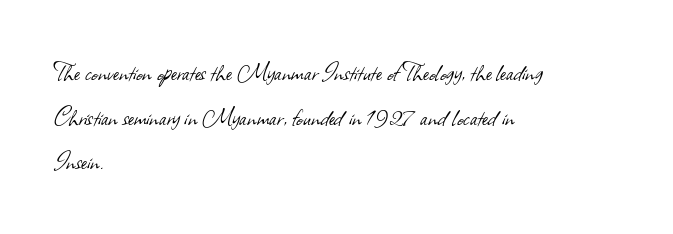
{"serif": "no", "bold": "no", "weight": "light", "width": "normal", "stroke_contrast": "low", "x_height": "small", "monospaced": "no", "underline": "no", "align": "left", "line_spacing": "normal", "line_spacing_ratio": 1.59, "letter_spacing": "normal", "letter_spacing_em": 0.0, "glyph_px": 28}
